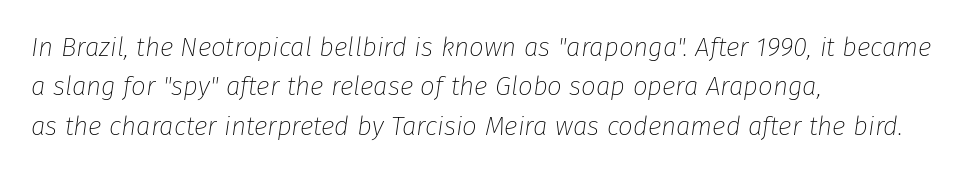
The image shows 26 px text type, italic (leaning right); set left-aligned, normal line spacing (1.51x), normal letter spacing, not underlined.
